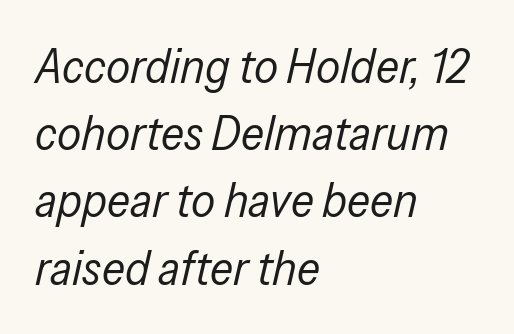
The image shows 48 px regular-weight, condensed type, italic (leaning right); set left-aligned, normal line spacing (1.4x), normal letter spacing, not underlined; low stroke contrast and a medium x-height.
